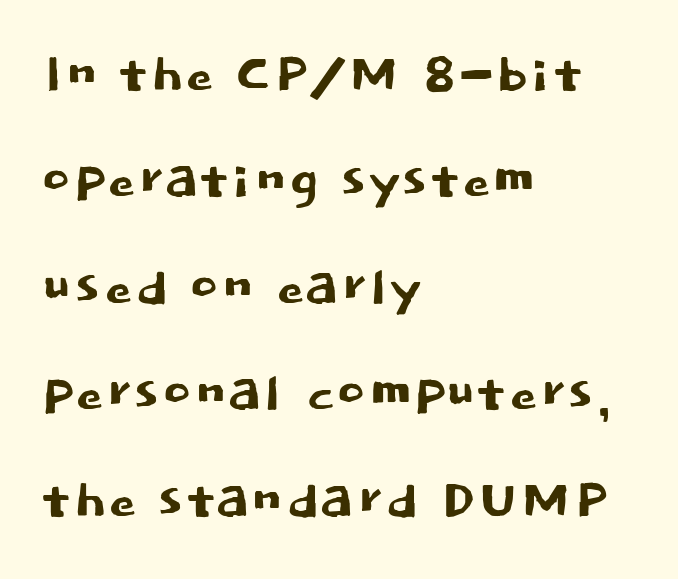
The type is set solid horizontally, with unmodified tracking. You can tell from the bare stems that sans-serif type was used. The space directly below the letters is spotless. Every stem runs plumb, perpendicular to the baseline. Each letter keeps its own natural width here, so spacing adapts to shape. Each line starts at the same left margin while the right side varies.
